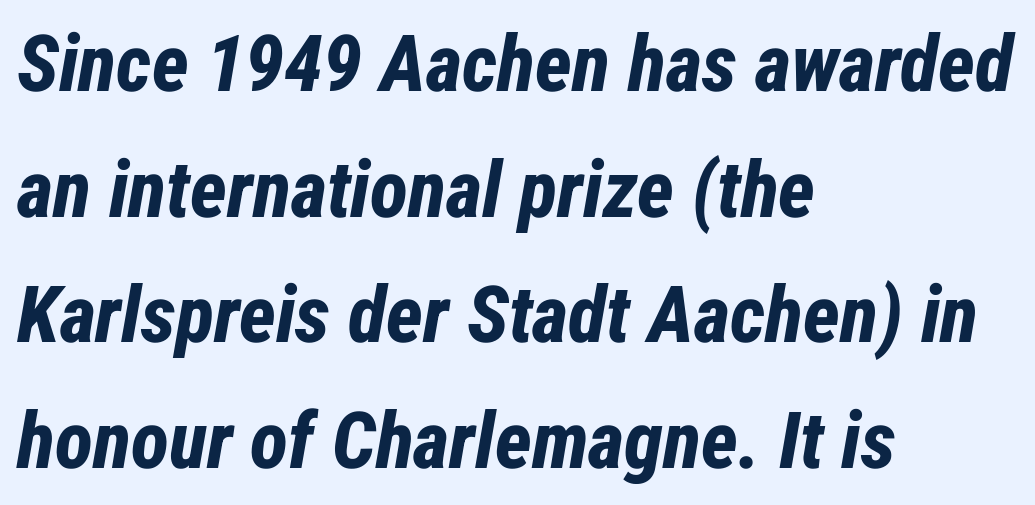
The image shows 79 px bold, condensed type, italic (leaning right); set left-aligned, normal line spacing (1.59x), normal letter spacing, not underlined; low stroke contrast and a medium x-height.
